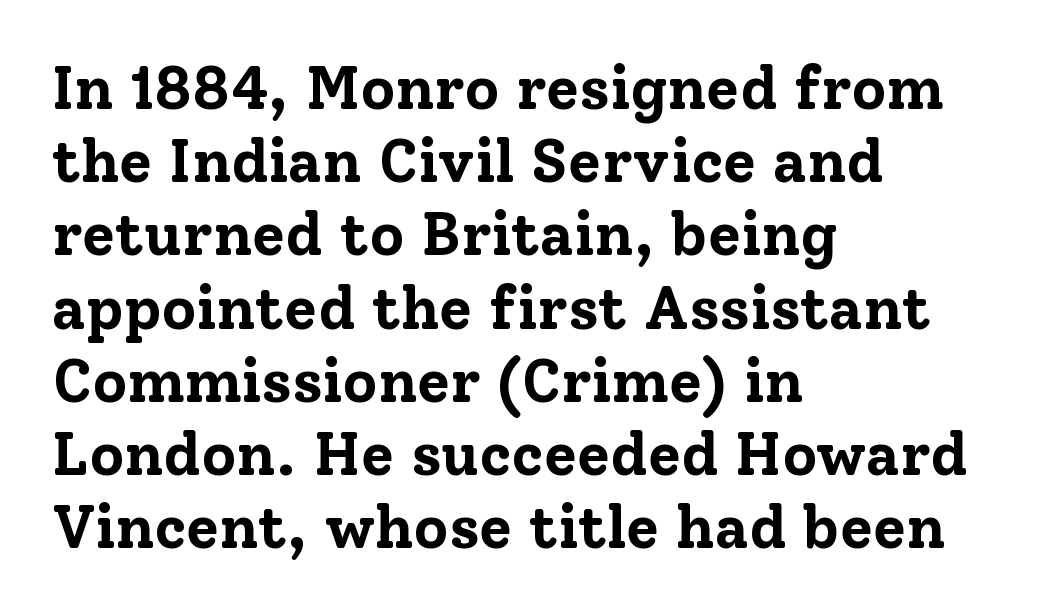
Q: Is the text bold? A: Yes.
Q: Is the text italic (slanted)? A: No, it is upright.
Q: Is the typeface a serif or a sans-serif typeface? A: Serif.
Q: Is the text underlined? A: No.
Q: How is the paragraph aligned? A: Left-aligned.
Q: Is the spacing between letters normal or unusually wide? A: Normal.
Q: Width (condensed, normal, or wide)? A: Normal.
Q: Stroke contrast? A: Low.
Q: x-height? A: Medium.
Q: Monospaced? A: No.
